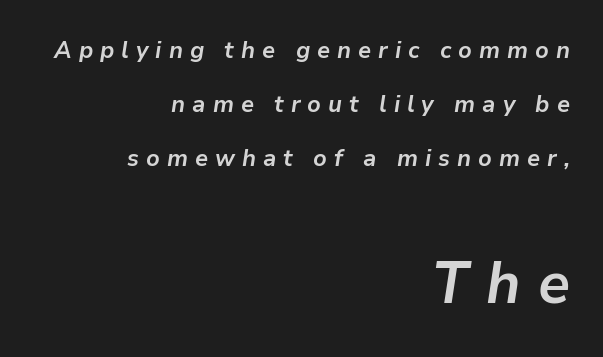
The image shows 59 px semibold type, italic (leaning right); set right-aligned, loose line spacing (2.26x), unusually wide letter spacing (+0.29 em), not underlined; the second (bottom) block is 2.46x larger; low stroke contrast and a medium x-height.
